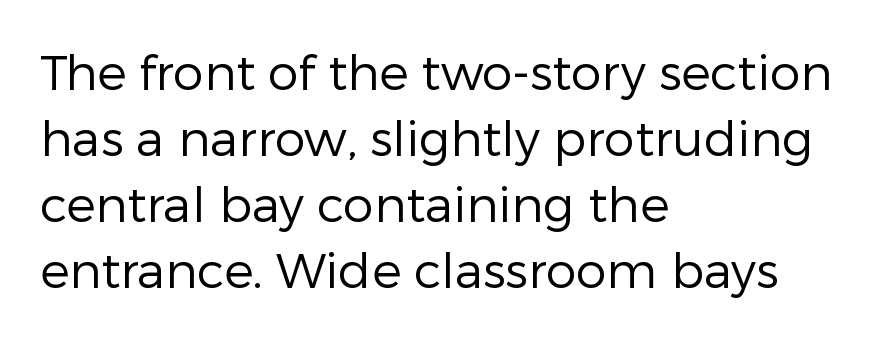
{"serif": "no", "italic": "no", "bold": "no", "weight": "regular", "width": "normal", "stroke_contrast": "low", "x_height": "medium", "monospaced": "no", "underline": "no", "align": "left", "line_spacing": "normal", "line_spacing_ratio": 1.35, "letter_spacing": "normal", "letter_spacing_em": 0.0, "glyph_px": 49}
